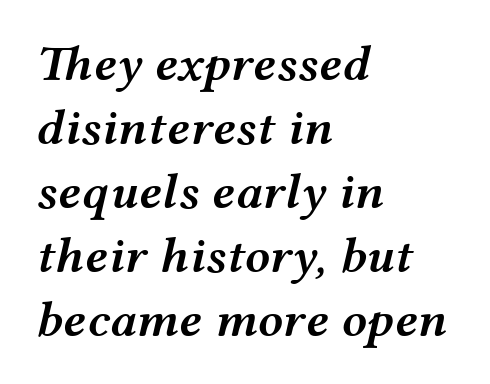
The zone under the glyphs is completely vacant. Looks like regular typesetting: each glyph gets only the width it needs. Tall strokes in this sample are angled rather than plumb. Compared with typical body copy, the letter spacing here is the same. Semibold letterforms, between regular and bold. What's the leading like? Ordinary, nothing unusual.
